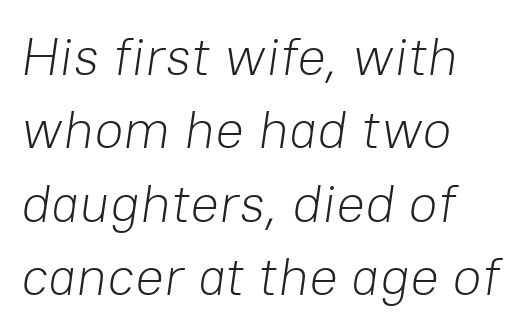
The axis of the letterforms is tilted away from vertical. Interline gaps are of average width in this sample. Underline: absent. Do the characters align in a grid? No, the font is proportional. Each stroke keeps to a modest, everyday thickness or less.
